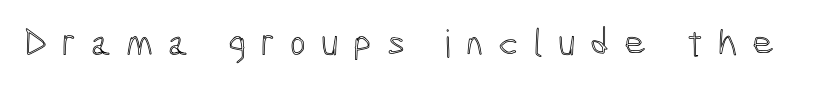
{"italic": "no", "width": "condensed", "x_height": "medium", "monospaced": "no", "underline": "no", "letter_spacing": "wide", "letter_spacing_em": 0.39, "glyph_px": 38}
